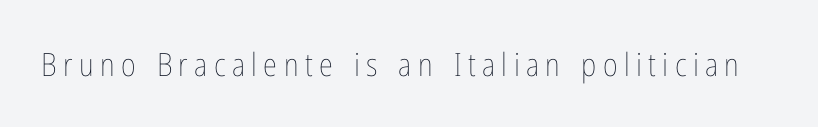
The image shows 32 px thin, condensed type, upright; set unusually wide letter spacing (+0.2 em), not underlined; low stroke contrast and a medium x-height.
